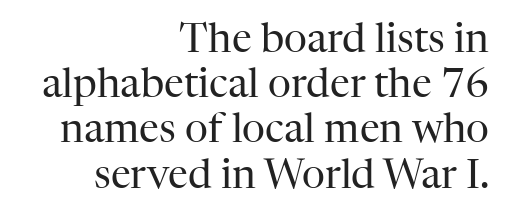
Each letter keeps its own natural width here, so spacing adapts to shape. The horizontal fit of the characters is conventional and even. Caption: face not bold, strokes unweighted. The rendering anchors every line to the right-hand side. Serif or sans? Serif — the stroke terminals have little feet. Very little white space separates one row of letters from the next.
